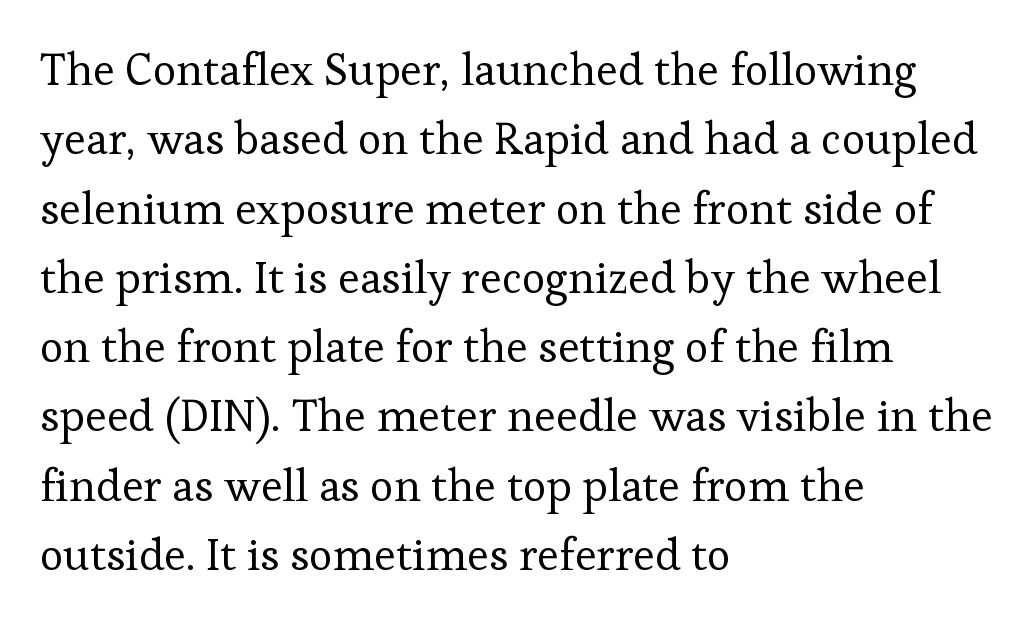
Q: Is the text bold? A: No.
Q: Is the text italic (slanted)? A: No, it is upright.
Q: Is the typeface a serif or a sans-serif typeface? A: Serif.
Q: Is the text underlined? A: No.
Q: How is the paragraph aligned? A: Left-aligned.
Q: Is the spacing between letters normal or unusually wide? A: Normal.
Q: Is the spacing between lines tight, normal or loose? A: Normal.
Q: Width (condensed, normal, or wide)? A: Normal.
Q: Stroke contrast? A: Low.
Q: x-height? A: Medium.
Q: Monospaced? A: No.
